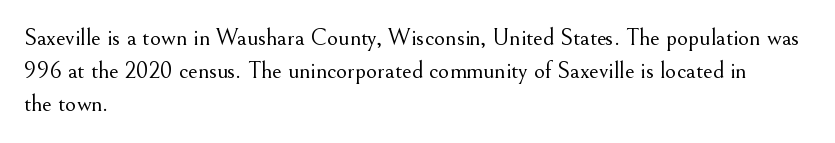
Q: Is the text bold? A: No.
Q: Is the text italic (slanted)? A: No, it is upright.
Q: Is the text underlined? A: No.
Q: How is the paragraph aligned? A: Left-aligned.
Q: Is the spacing between letters normal or unusually wide? A: Normal.
Q: Is the spacing between lines tight, normal or loose? A: Normal.
